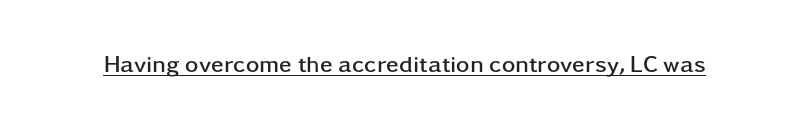
Heavy, bold letterforms. A rule runs beneath these lines of type. The type is set solid horizontally, with unmodified tracking. The lettering stays uniformly vertical, giving the passage a roman look.
